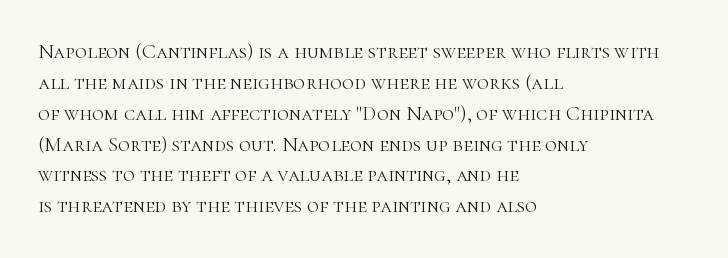
If you drew a line through each stem, it would be perfectly vertical. Leftover space on each line is placed entirely after the last word. The vertical gap from one line to the next is medium. The specimen omits any rule beneath the text block's lines.
